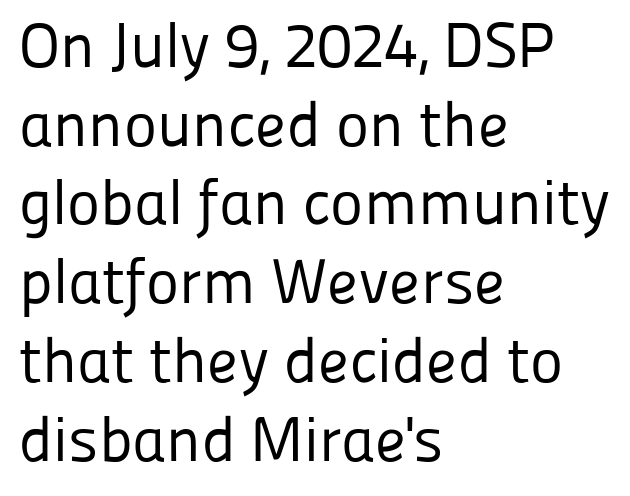
{"serif": "no", "italic": "no", "bold": "no", "weight": "regular", "width": "normal", "stroke_contrast": "low", "x_height": "medium", "monospaced": "no", "underline": "no", "align": "left", "line_spacing": "normal", "line_spacing_ratio": 1.25, "letter_spacing": "normal", "letter_spacing_em": 0.0, "glyph_px": 63}
